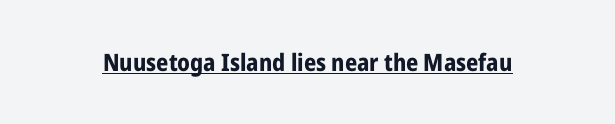
{"italic": "no", "bold": "yes", "underline": "yes", "letter_spacing": "normal", "letter_spacing_em": 0.0, "glyph_px": 24}
